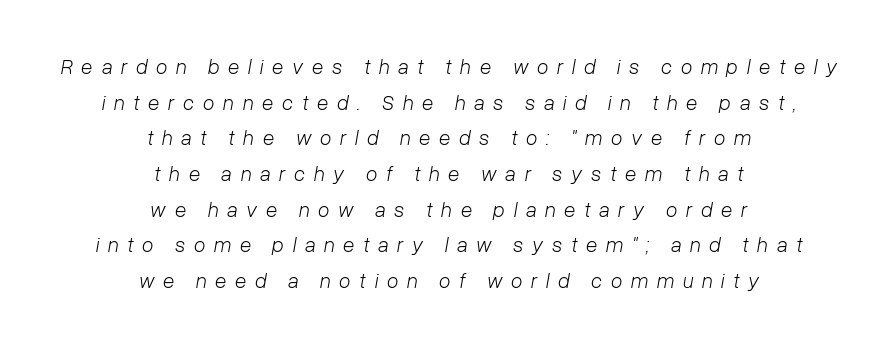
Q: Is the text bold? A: No.
Q: Is the text italic (slanted)? A: Yes, it leans right by about 10 degrees.
Q: Is the text underlined? A: No.
Q: How is the paragraph aligned? A: Centered.
Q: Is the spacing between letters normal or unusually wide? A: Unusually wide.
Q: Is the spacing between lines tight, normal or loose? A: Normal.
